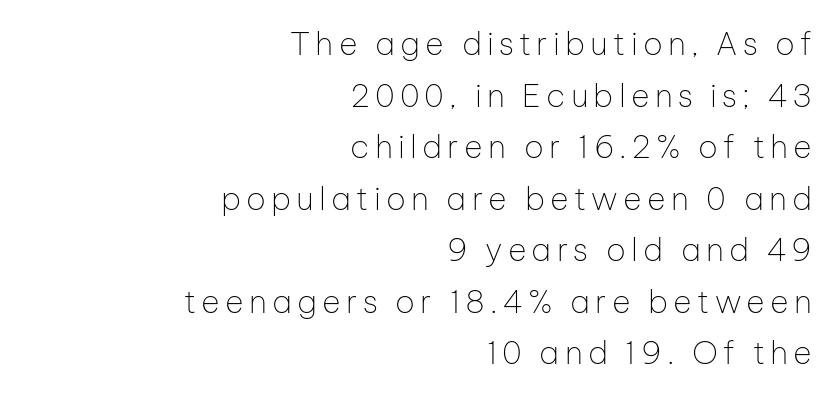
The image shows 32 px thin sans-serif type, upright; set right-aligned, normal line spacing (1.61x), not underlined; low stroke contrast and a medium x-height.
